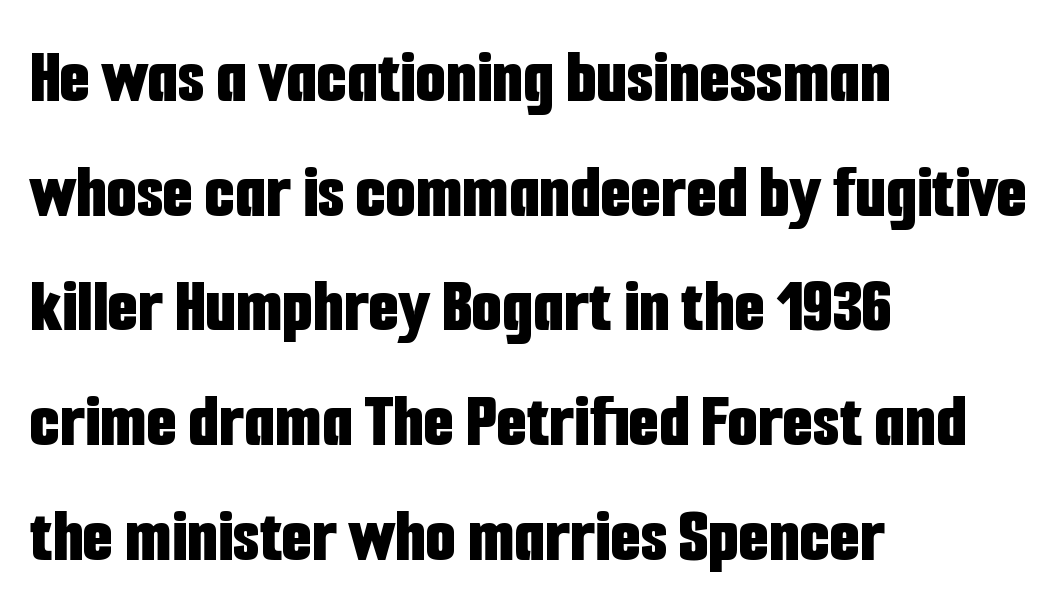
Q: Is the text bold? A: Yes.
Q: Is the text italic (slanted)? A: No, it is upright.
Q: Is the typeface a serif or a sans-serif typeface? A: Sans-serif.
Q: Is the text underlined? A: No.
Q: How is the paragraph aligned? A: Left-aligned.
Q: Is the spacing between letters normal or unusually wide? A: Normal.
Q: Is the spacing between lines tight, normal or loose? A: Normal.
Q: Width (condensed, normal, or wide)? A: Condensed.
Q: Stroke contrast? A: Low.
Q: x-height? A: Medium.
Q: Monospaced? A: No.
